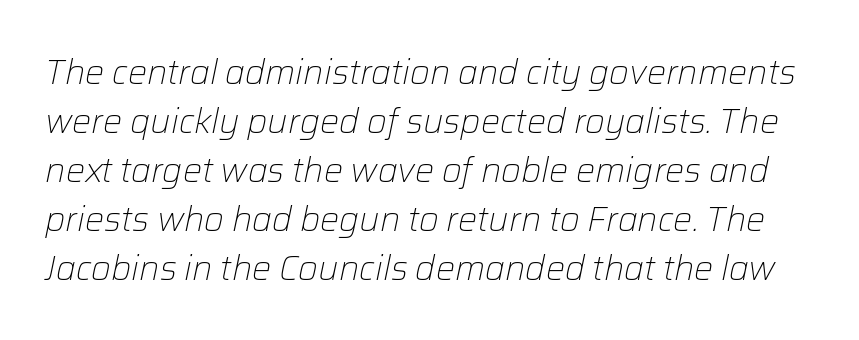
Is the type heavy? It reads as light-to-regular instead. The typography opts for an oblique posture over an upright one. Note the varied advance widths — an 'i' is clearly narrower than an 'm'. Bare-footed words on every line. Interline gaps are of average width in this sample.
